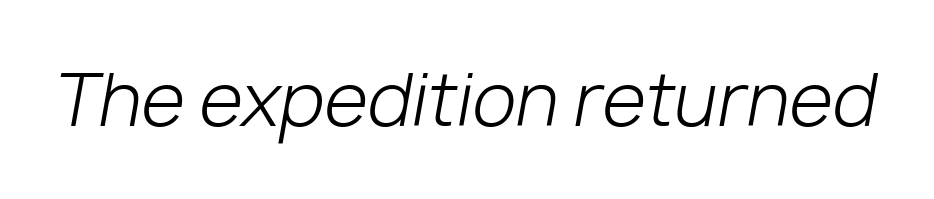
Q: Is the text bold? A: No.
Q: Is the text italic (slanted)? A: Yes, it leans right by about 10 degrees.
Q: Is the text underlined? A: No.
Q: Is the spacing between letters normal or unusually wide? A: Normal.
Q: Width (condensed, normal, or wide)? A: Normal.
Q: Stroke contrast? A: Low.
Q: x-height? A: Medium.
Q: Monospaced? A: No.
